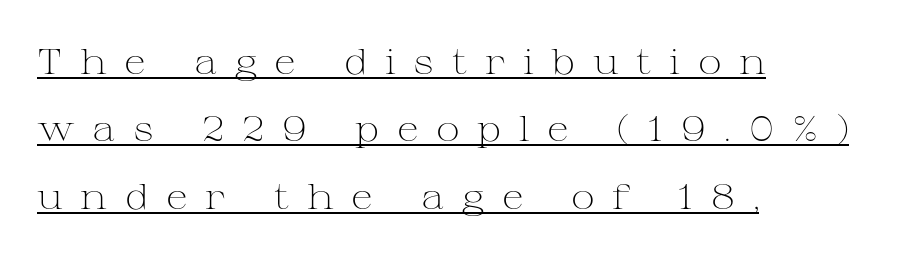
The image shows 36 px light, wide serif type, upright; set left-aligned, line spacing 1.87x, unusually wide letter spacing (+0.49 em), underlined; medium stroke contrast and a medium x-height.
